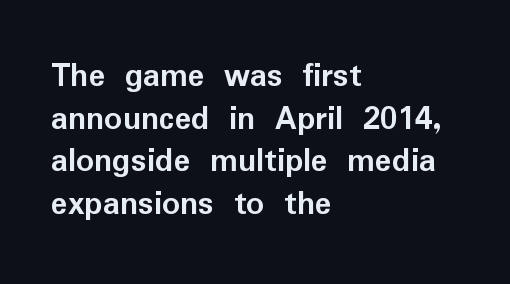
{"serif": "no", "italic": "no", "bold": "yes", "weight": "semibold", "width": "normal", "stroke_contrast": "low", "x_height": "medium", "monospaced": "no", "underline": "no", "align": "left", "line_spacing_ratio": 1.22, "letter_spacing": "normal", "letter_spacing_em": 0.0, "glyph_px": 35}
